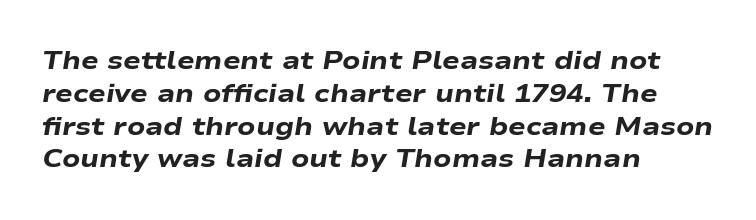
The image shows 26 px bold type, italic (leaning right); set left-aligned, normal line spacing (1.26x), normal letter spacing, not underlined.
